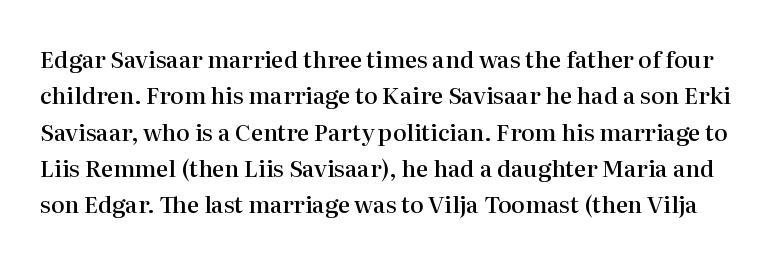
{"italic": "no", "bold": "semi", "underline": "no", "line_spacing": "normal", "line_spacing_ratio": 1.58, "letter_spacing": "normal", "letter_spacing_em": 0.0, "glyph_px": 23}
